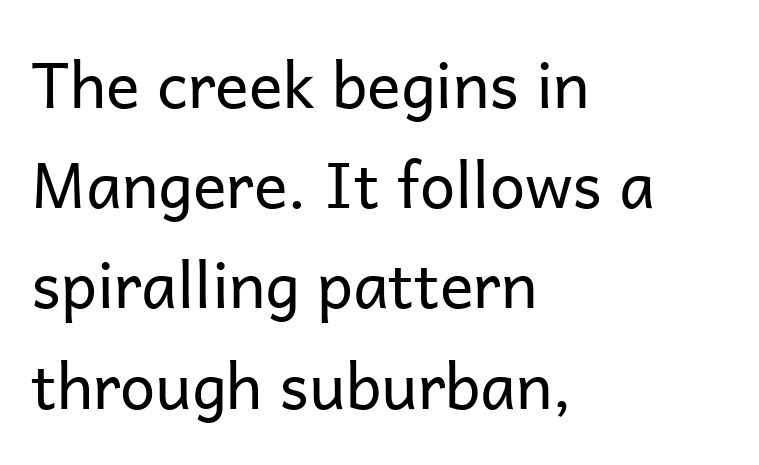
The image shows 63 px regular-weight sans-serif type, upright; set left-aligned, normal line spacing (1.59x), normal letter spacing, not underlined; low stroke contrast and a medium x-height.
